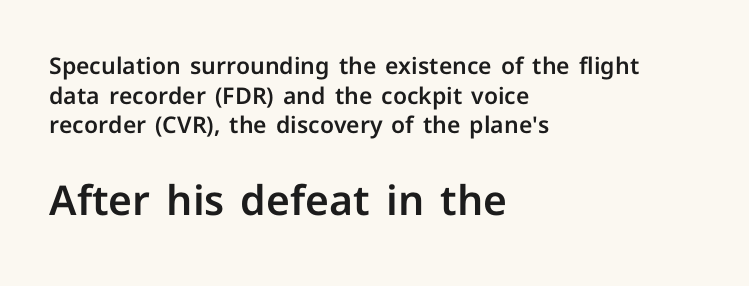
{"serif": "no", "italic": "no", "width": "normal", "stroke_contrast": "low", "x_height": "medium", "monospaced": "no", "underline": "no", "align": "left", "line_spacing": "normal", "line_spacing_ratio": 1.29, "letter_spacing": "normal", "letter_spacing_em": 0.0, "larger_block": "second", "size_ratio": 1.78, "glyph_px": 41}
